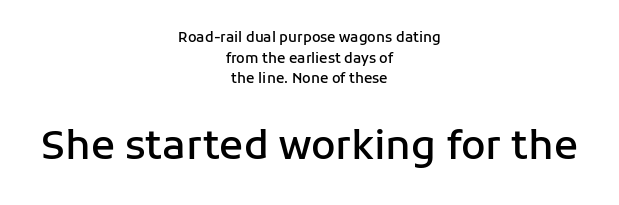
Q: Is the text bold? A: Semi-bold.
Q: Is the text italic (slanted)? A: No, it is upright.
Q: Is the typeface a serif or a sans-serif typeface? A: Sans-serif.
Q: Is the text underlined? A: No.
Q: How is the paragraph aligned? A: Centered.
Q: Is the spacing between letters normal or unusually wide? A: Normal.
Q: Is the spacing between lines tight, normal or loose? A: Normal.
Q: Which block of text is set in a larger size, the first (top) or the second (bottom)? A: The second (bottom) one.
Q: Width (condensed, normal, or wide)? A: Normal.
Q: Stroke contrast? A: Low.
Q: x-height? A: Medium.
Q: Monospaced? A: No.
